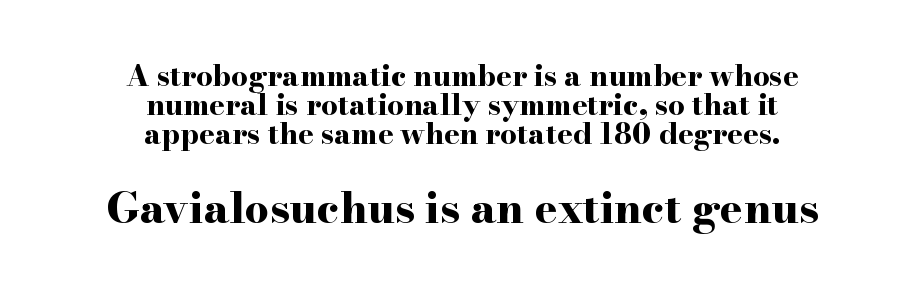
The image shows 43 px bold, wide serif type, upright; set centered, tight line spacing (1.0x), normal letter spacing, not underlined; the second (bottom) block is 1.48x larger; high stroke contrast and a small x-height.
